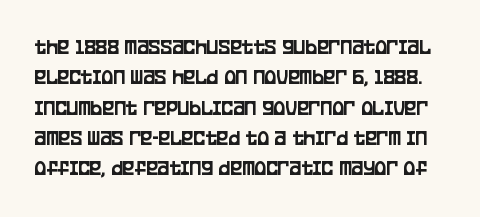
{"italic": "no", "underline": "no", "line_spacing": "normal", "line_spacing_ratio": 1.38, "letter_spacing": "normal", "letter_spacing_em": 0.0, "glyph_px": 22}
